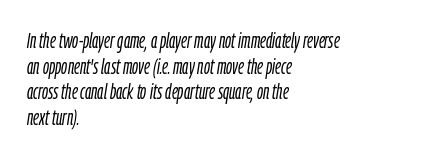
{"italic": "yes", "lean": "right", "slant_degrees": 9, "bold": "no", "underline": "no", "align": "left", "line_spacing_ratio": 1.22, "letter_spacing": "normal", "letter_spacing_em": 0.0, "glyph_px": 21}
